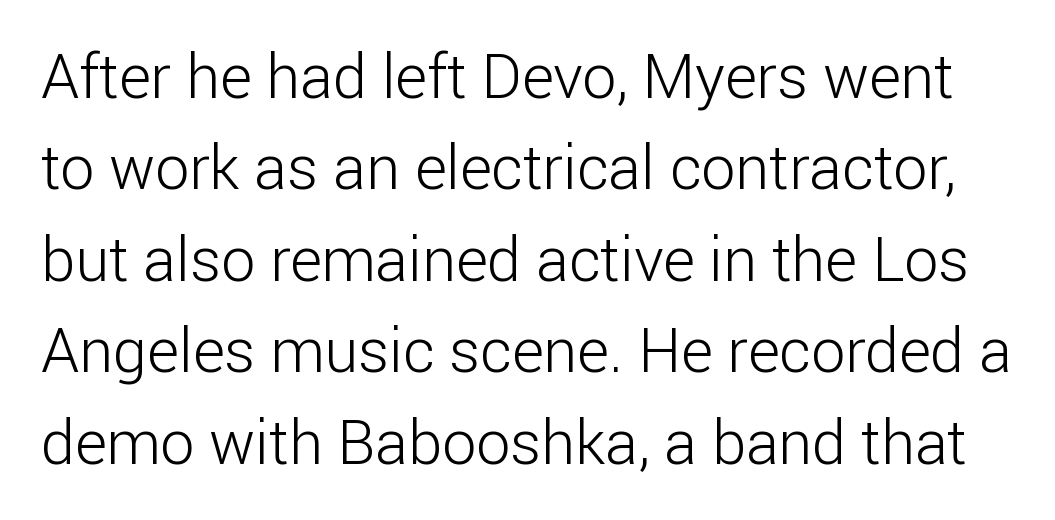
Q: Is the text bold? A: No.
Q: Is the text italic (slanted)? A: No, it is upright.
Q: Is the typeface a serif or a sans-serif typeface? A: Sans-serif.
Q: Is the text underlined? A: No.
Q: Is the spacing between letters normal or unusually wide? A: Normal.
Q: Is the spacing between lines tight, normal or loose? A: Normal.
Q: Width (condensed, normal, or wide)? A: Normal.
Q: Stroke contrast? A: Low.
Q: x-height? A: Medium.
Q: Monospaced? A: No.
